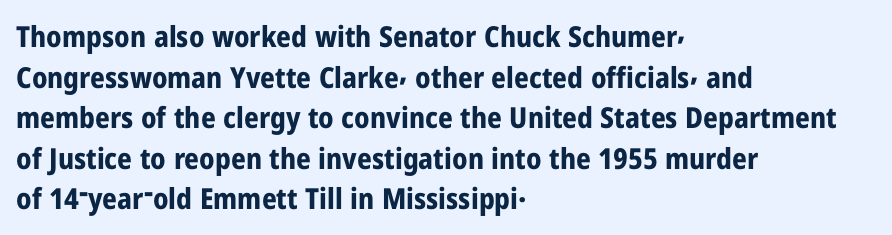
Q: Is the text bold? A: Yes.
Q: Is the text italic (slanted)? A: No, it is upright.
Q: Is the typeface a serif or a sans-serif typeface? A: Sans-serif.
Q: Is the text underlined? A: No.
Q: How is the paragraph aligned? A: Left-aligned.
Q: Is the spacing between letters normal or unusually wide? A: Normal.
Q: Is the spacing between lines tight, normal or loose? A: Normal.
Q: Width (condensed, normal, or wide)? A: Condensed.
Q: Stroke contrast? A: Low.
Q: x-height? A: Medium.
Q: Monospaced? A: No.
